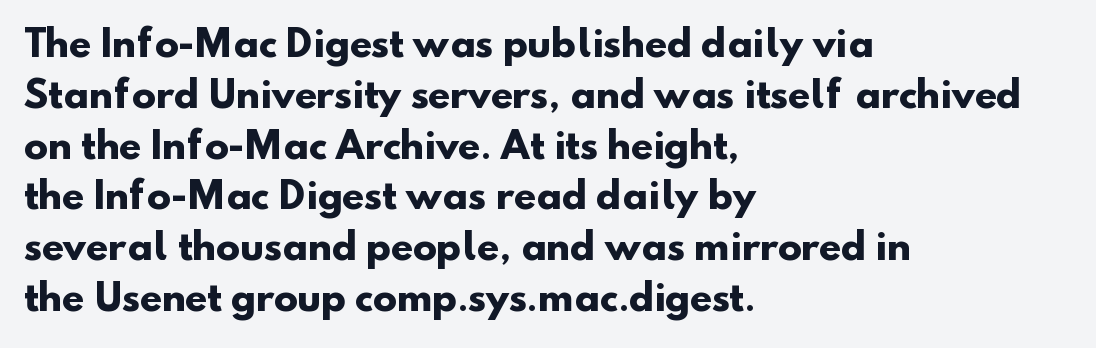
The image shows 36 px heavy sans-serif type; set left-aligned, normal line spacing (1.41x), normal letter spacing, not underlined; low stroke contrast and a small x-height.
